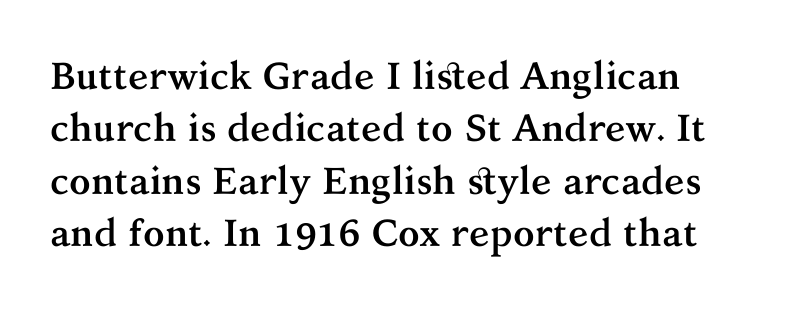
Q: Is the text bold? A: Yes.
Q: Is the text italic (slanted)? A: No, it is upright.
Q: Is the typeface a serif or a sans-serif typeface? A: Serif.
Q: Is the text underlined? A: No.
Q: Is the spacing between letters normal or unusually wide? A: Normal.
Q: Is the spacing between lines tight, normal or loose? A: Normal.
Q: Width (condensed, normal, or wide)? A: Normal.
Q: Stroke contrast? A: Medium.
Q: x-height? A: Medium.
Q: Monospaced? A: No.
